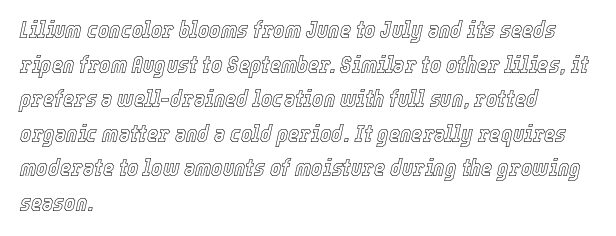
{"italic": "yes", "lean": "right", "slant_degrees": 12, "underline": "no", "align": "left", "line_spacing": "normal", "line_spacing_ratio": 1.44, "letter_spacing": "normal", "letter_spacing_em": 0.0, "glyph_px": 24}
